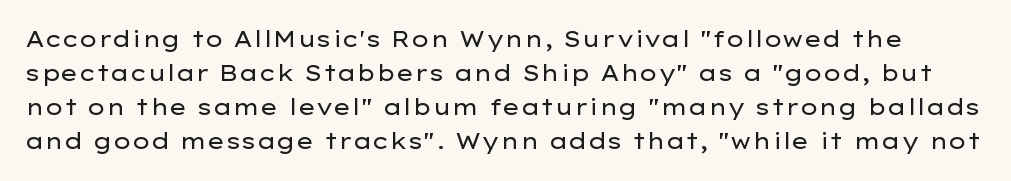
No extra ink here — the face is not bold. Vertical strokes here are truly vertical. Underlining? Definitely not there. The passage shown has conventional tracking throughout. The line-height multiplier appears to be the usual default.
